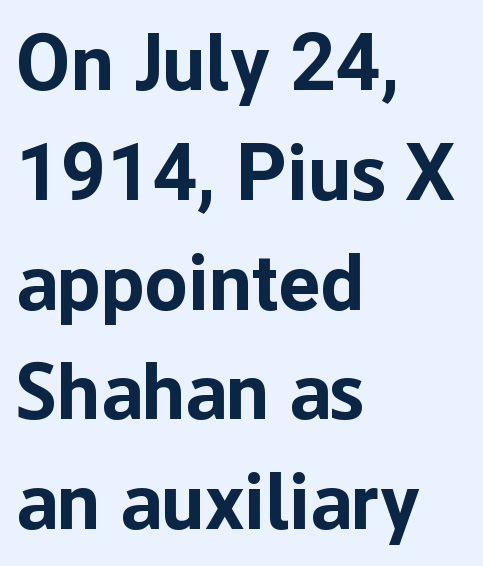
The image shows 79 px bold sans-serif type, upright; set left-aligned, normal line spacing (1.39x), normal letter spacing, not underlined; low stroke contrast and a medium x-height.
